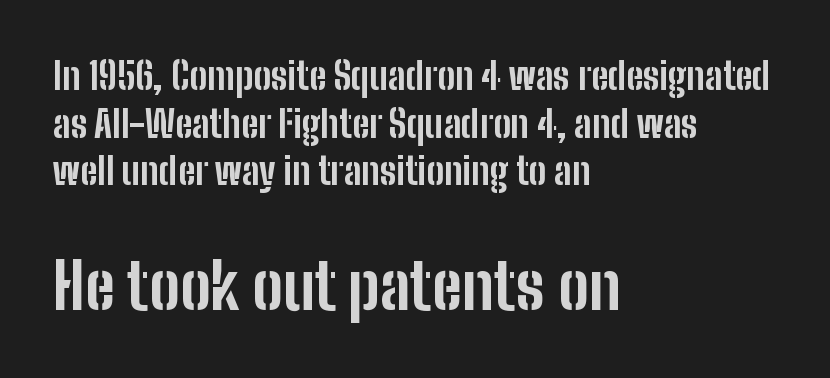
{"serif": "no", "italic": "no", "bold": "yes", "weight": "bold", "width": "condensed", "stroke_contrast": "low", "x_height": "medium", "monospaced": "no", "underline": "no", "align": "left", "line_spacing": "normal", "line_spacing_ratio": 1.29, "letter_spacing": "normal", "letter_spacing_em": 0.0, "larger_block": "second", "size_ratio": 1.73, "glyph_px": 64}
